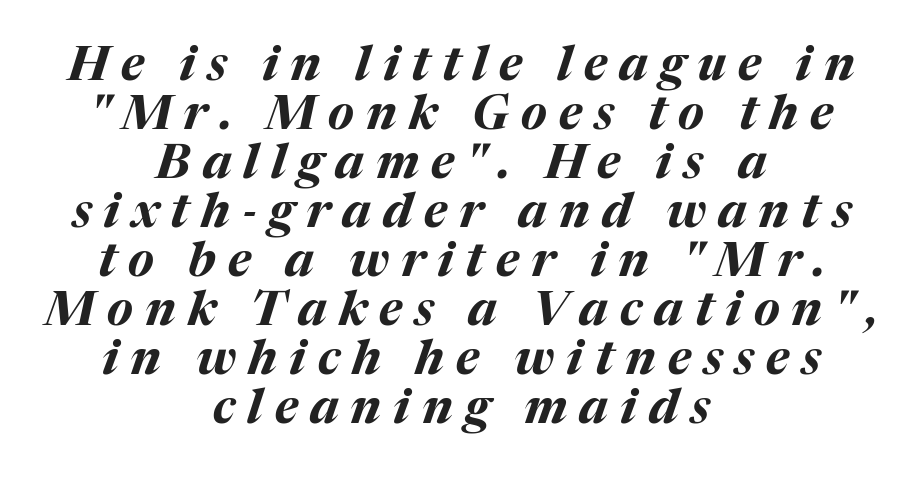
The image shows 48 px bold type, italic (leaning right); set centered, tight line spacing (1.02x), unusually wide letter spacing (+0.25 em), not underlined; medium stroke contrast and a medium x-height.
